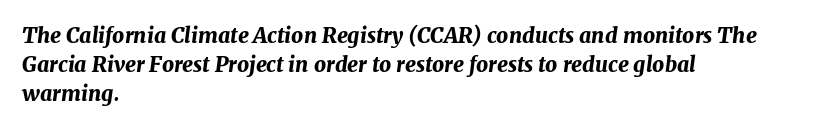
The face used here has the dense, thick strokes of a bold. When letters slant like this, we call the style italic. Does the leading feel generous? No, just average. Default kerning and tracking; the words read as compact shapes. Bare-footed words on every line.
